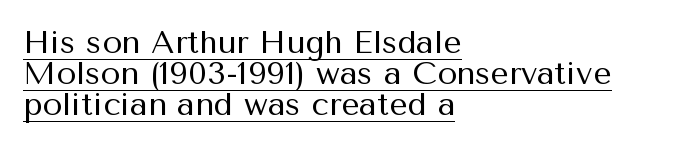
No extra ink here — the face is not bold. Here the designer chose a conventional face with non-uniform glyph widths. This sample is left-justified, so line endings fall wherever the words run out. The gaps between neighbouring characters are ordinary and unremarkable. Looks like someone drew a line under every word here. Whoever set this chose condensed vertical rhythm over breathing room.
